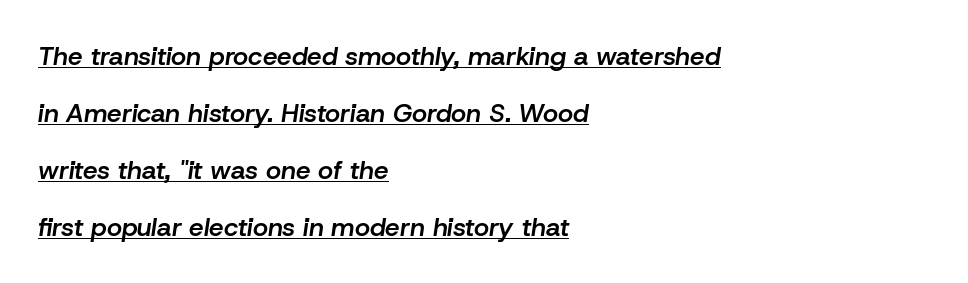
{"italic": "yes", "lean": "right", "slant_degrees": 8, "bold": "semi", "underline": "yes", "align": "left", "line_spacing": "loose", "line_spacing_ratio": 2.19, "letter_spacing": "normal", "letter_spacing_em": 0.0, "glyph_px": 26}
